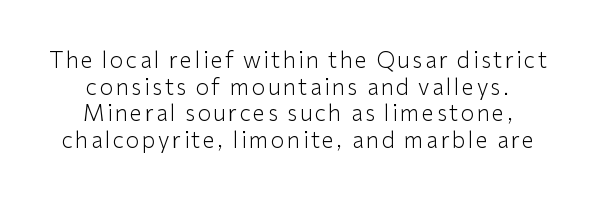
{"italic": "no", "bold": "no", "underline": "no", "align": "center", "line_spacing_ratio": 1.21, "glyph_px": 22}
